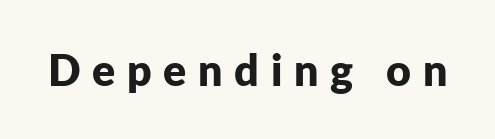
{"serif": "no", "italic": "no", "bold": "yes", "weight": "bold", "width": "normal", "stroke_contrast": "low", "x_height": "medium", "monospaced": "no", "underline": "no", "letter_spacing": "wide", "letter_spacing_em": 0.27, "glyph_px": 43}
